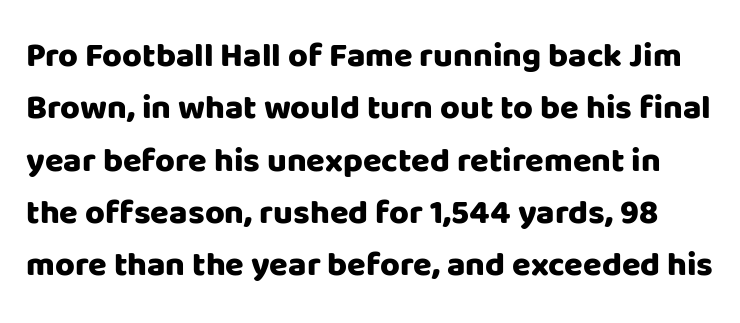
Each row of text sits above clean, open space. Compared with typical paragraphs, the rows here are spaced about the same. A typesetter would call this zero additional tracking. These words are printed bold, with thick strokes throughout.
